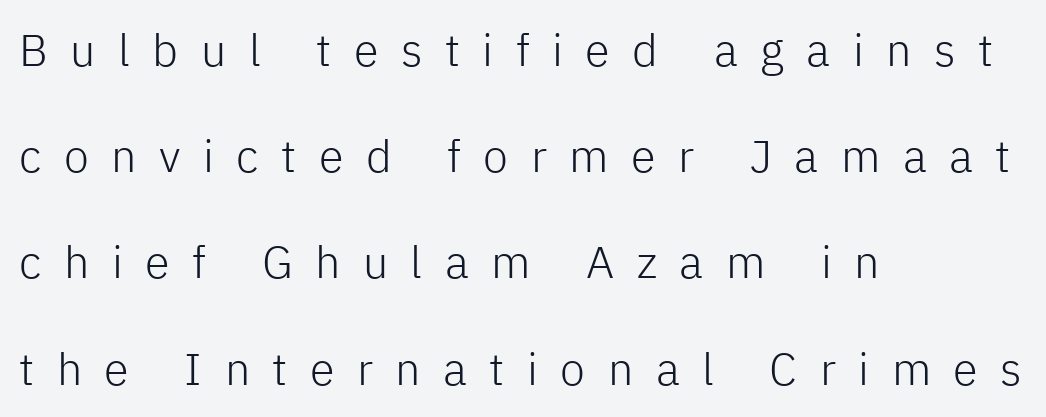
Q: Is the text bold? A: No.
Q: Is the text italic (slanted)? A: No, it is upright.
Q: Is the typeface a serif or a sans-serif typeface? A: Sans-serif.
Q: Is the text underlined? A: No.
Q: How is the paragraph aligned? A: Left-aligned.
Q: Is the spacing between letters normal or unusually wide? A: Unusually wide.
Q: Is the spacing between lines tight, normal or loose? A: Loose.
Q: Width (condensed, normal, or wide)? A: Normal.
Q: Stroke contrast? A: Low.
Q: x-height? A: Medium.
Q: Monospaced? A: No.
